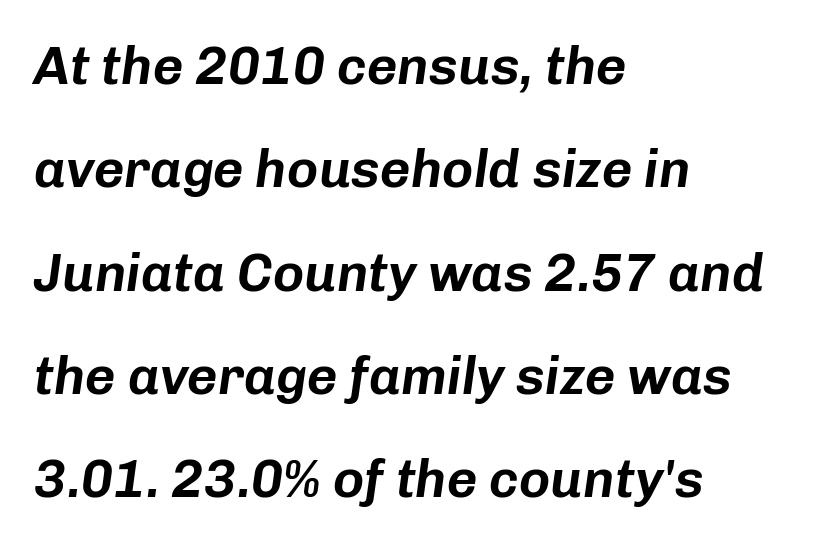
{"italic": "yes", "lean": "right", "slant_degrees": 8, "width": "normal", "stroke_contrast": "low", "x_height": "medium", "monospaced": "no", "underline": "no", "align": "left", "line_spacing": "loose", "line_spacing_ratio": 1.95, "letter_spacing": "normal", "letter_spacing_em": 0.0, "glyph_px": 53}
